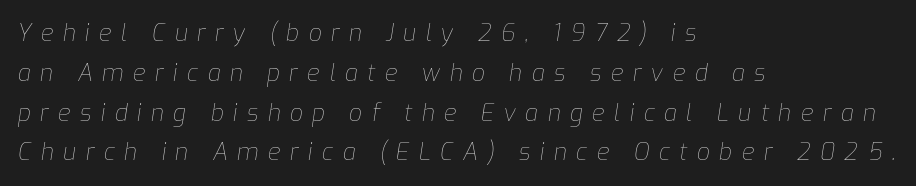
{"italic": "yes", "lean": "right", "slant_degrees": 9, "bold": "no", "underline": "no", "align": "left", "line_spacing_ratio": 1.73, "letter_spacing": "wide", "letter_spacing_em": 0.41, "glyph_px": 23}
